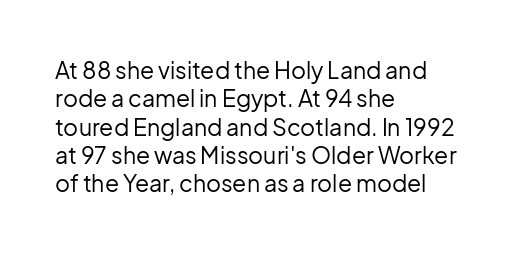
Nobody touched the tracking dial on this one. Visually the block forms a straight wall on the left and a jagged coastline on the right. Posture: upright roman. Beneath every word, the page is bare.
